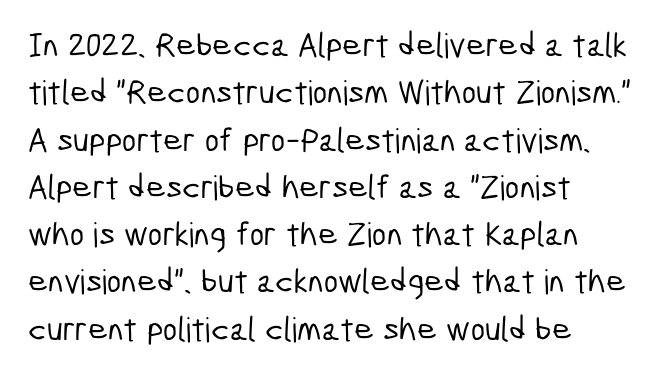
The image shows 34 px condensed sans-serif type; set left-aligned, normal line spacing (1.39x), normal letter spacing, not underlined; low stroke contrast and a medium x-height.
